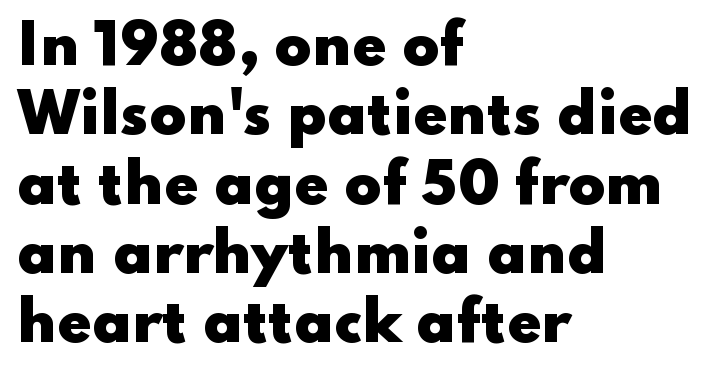
Q: Is the text bold? A: Yes.
Q: Is the text italic (slanted)? A: No, it is upright.
Q: Is the typeface a serif or a sans-serif typeface? A: Sans-serif.
Q: Is the text underlined? A: No.
Q: How is the paragraph aligned? A: Left-aligned.
Q: Is the spacing between letters normal or unusually wide? A: Normal.
Q: Is the spacing between lines tight, normal or loose? A: Normal.
Q: Width (condensed, normal, or wide)? A: Wide.
Q: Stroke contrast? A: Low.
Q: x-height? A: Small.
Q: Monospaced? A: No.
